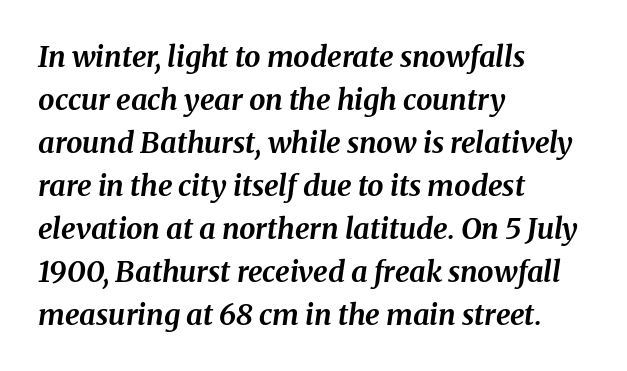
The rendering applies a slant to the glyphs. This sample has the flowing, uneven cadence of proportional lettering. Reading down the block, your eye returns to a fixed left position each line. Heavy-handed strokes throughout: this text is bold. Check the space under the baseline: it is left empty.
